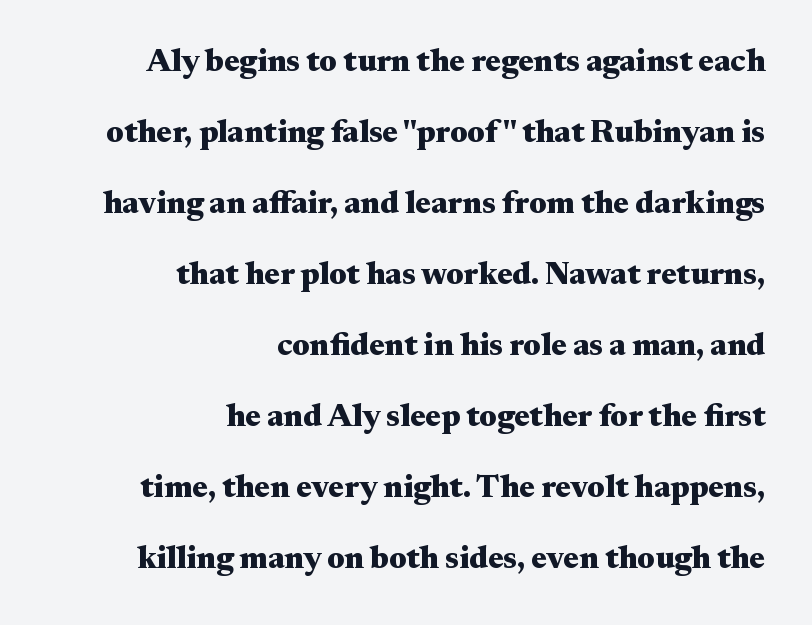
The image shows 32 px heavy, wide serif type, upright; set right-aligned, loose line spacing (2.22x), normal letter spacing, not underlined; medium stroke contrast and a small x-height.
